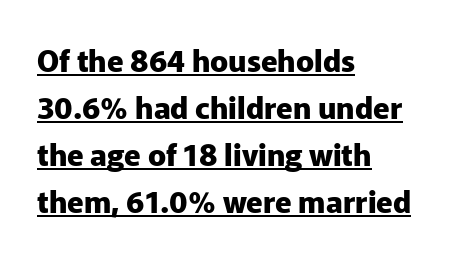
The image shows 30 px heavy sans-serif type, upright; set left-aligned, normal line spacing (1.57x), normal letter spacing, underlined; low stroke contrast and a medium x-height.
